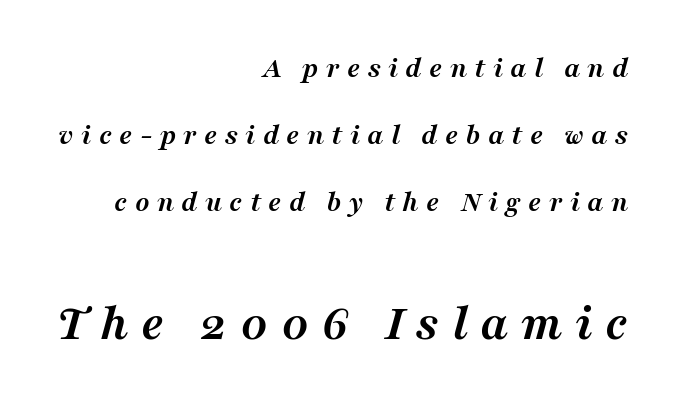
{"serif": "yes", "italic": "yes", "lean": "right", "slant_degrees": 16, "bold": "yes", "weight": "semibold", "width": "normal", "stroke_contrast": "medium", "x_height": "medium", "monospaced": "no", "underline": "no", "align": "right", "line_spacing": "loose", "line_spacing_ratio": 2.23, "letter_spacing": "wide", "letter_spacing_em": 0.24, "larger_block": "second", "size_ratio": 1.73, "glyph_px": 52}
